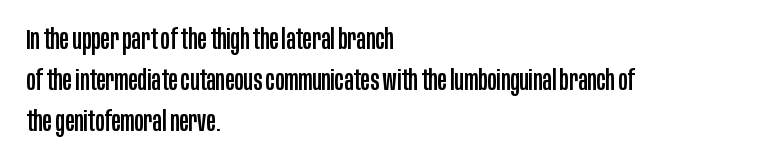
Q: Is the text italic (slanted)? A: No, it is upright.
Q: Is the typeface a serif or a sans-serif typeface? A: Sans-serif.
Q: Is the text underlined? A: No.
Q: How is the paragraph aligned? A: Left-aligned.
Q: Is the spacing between letters normal or unusually wide? A: Normal.
Q: Is the spacing between lines tight, normal or loose? A: Normal.
Q: Width (condensed, normal, or wide)? A: Condensed.
Q: Stroke contrast? A: Low.
Q: x-height? A: Large.
Q: Monospaced? A: No.
